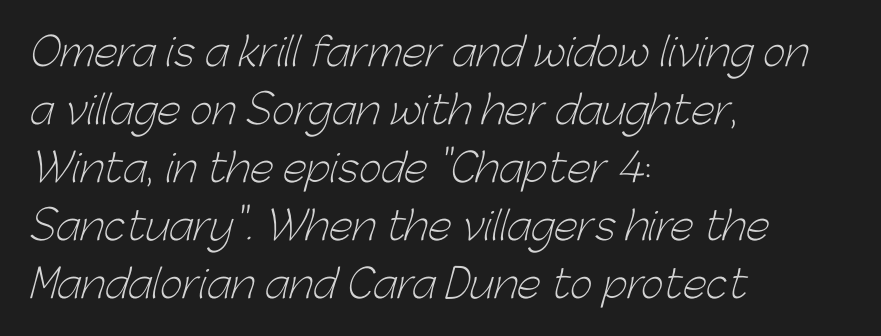
Descenders hang freely into open space. Which margin do the lines hug? The left one — the right edge is uneven. These lines are rendered in a variable-pitch font. The passage shown is not bold in any degree. Leading: standard.
